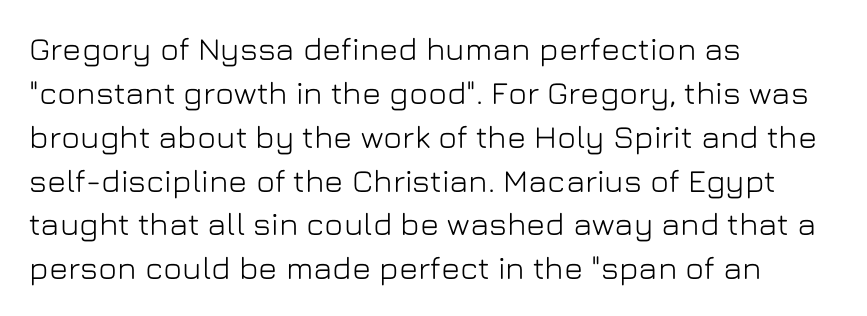
Look at the tracking — it's just the regular setting, nothing added. The passage shown is not underscored anywhere. The letters carry no serifs — their stems end cleanly without finishing strokes. The axis of the letterforms is exactly vertical.
